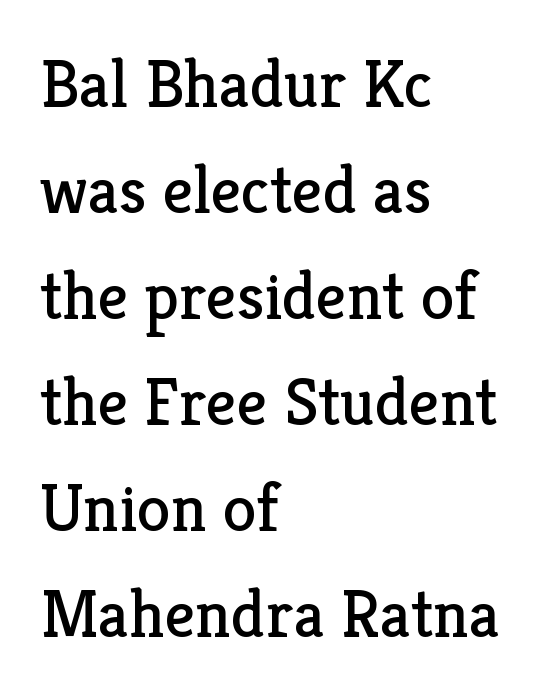
Q: Is the text bold? A: No.
Q: Is the text italic (slanted)? A: No, it is upright.
Q: Is the typeface a serif or a sans-serif typeface? A: Serif.
Q: Is the text underlined? A: No.
Q: How is the paragraph aligned? A: Left-aligned.
Q: Is the spacing between letters normal or unusually wide? A: Normal.
Q: Is the spacing between lines tight, normal or loose? A: Normal.
Q: Width (condensed, normal, or wide)? A: Normal.
Q: Stroke contrast? A: Low.
Q: x-height? A: Medium.
Q: Monospaced? A: No.
